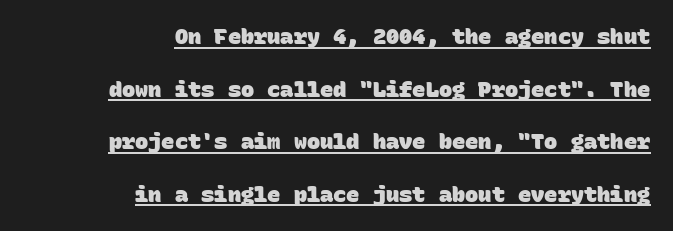
The image shows 22 px bold type; set right-aligned, loose line spacing (2.39x), normal letter spacing, underlined.
